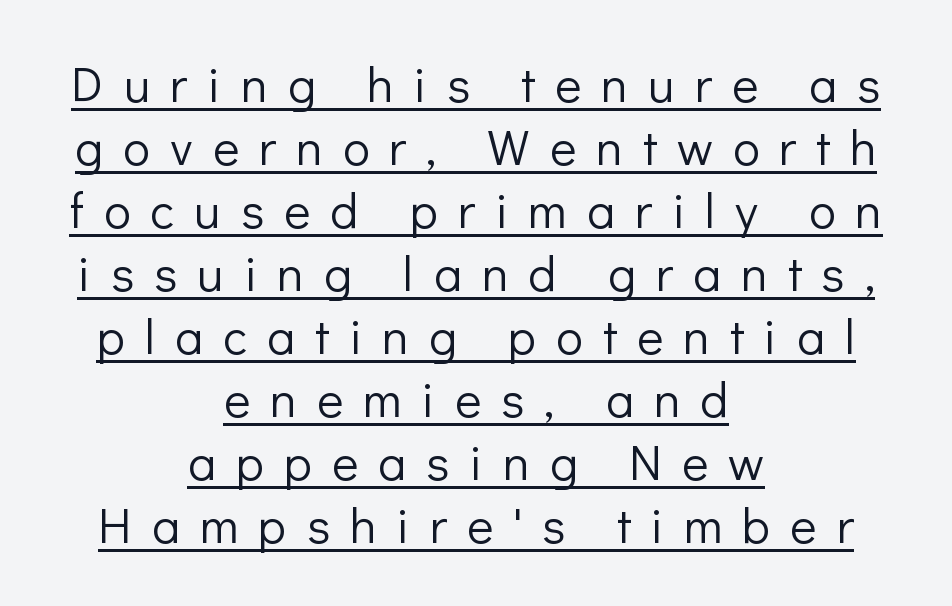
{"serif": "no", "italic": "no", "bold": "no", "weight": "light", "width": "normal", "stroke_contrast": "low", "x_height": "medium", "monospaced": "no", "underline": "yes", "align": "center", "line_spacing": "normal", "line_spacing_ratio": 1.26, "letter_spacing": "wide", "letter_spacing_em": 0.4, "glyph_px": 50}
